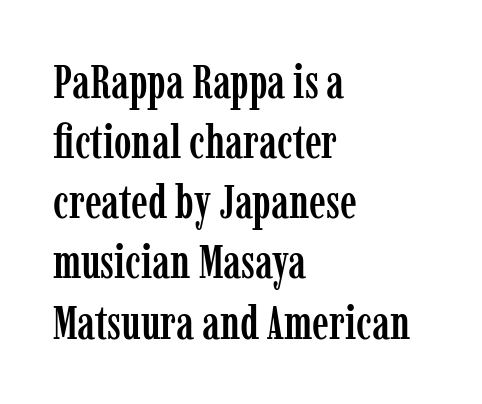
Q: Is the text italic (slanted)? A: No, it is upright.
Q: Is the typeface a serif or a sans-serif typeface? A: Serif.
Q: Is the text underlined? A: No.
Q: How is the paragraph aligned? A: Left-aligned.
Q: Is the spacing between letters normal or unusually wide? A: Normal.
Q: Is the spacing between lines tight, normal or loose? A: Normal.
Q: Width (condensed, normal, or wide)? A: Condensed.
Q: Stroke contrast? A: Low.
Q: x-height? A: Medium.
Q: Monospaced? A: No.
